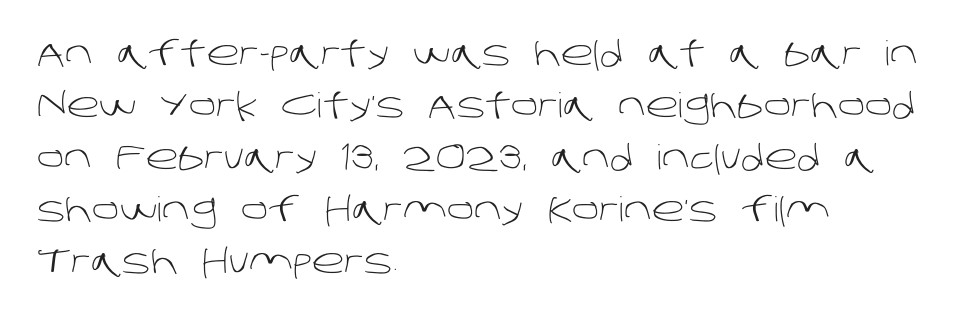
{"serif": "no", "bold": "no", "weight": "light", "width": "normal", "stroke_contrast": "low", "x_height": "large", "monospaced": "no", "underline": "no", "align": "left", "line_spacing": "normal", "line_spacing_ratio": 1.53, "letter_spacing": "normal", "letter_spacing_em": 0.0, "glyph_px": 34}
